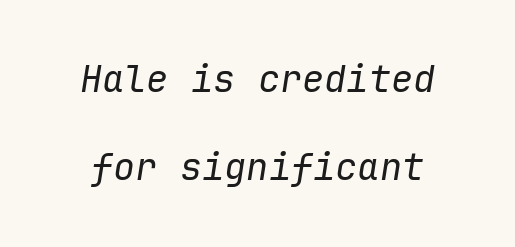
Q: Is the text bold? A: No.
Q: Is the text italic (slanted)? A: Yes, it leans right by about 9 degrees.
Q: Is the text underlined? A: No.
Q: Is the spacing between letters normal or unusually wide? A: Normal.
Q: Is the spacing between lines tight, normal or loose? A: Loose.
Q: Width (condensed, normal, or wide)? A: Normal.
Q: Stroke contrast? A: Low.
Q: x-height? A: Medium.
Q: Monospaced? A: Yes.
